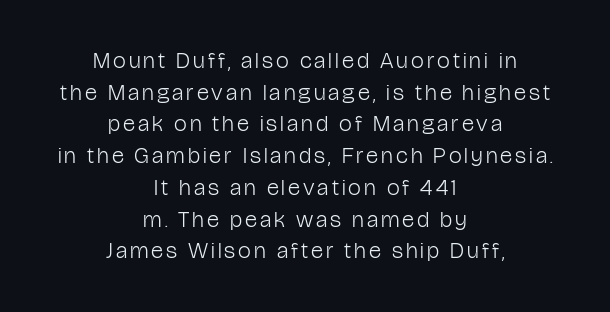
{"italic": "no", "bold": "no", "underline": "no", "align": "center", "line_spacing": "normal", "line_spacing_ratio": 1.38, "glyph_px": 23}
